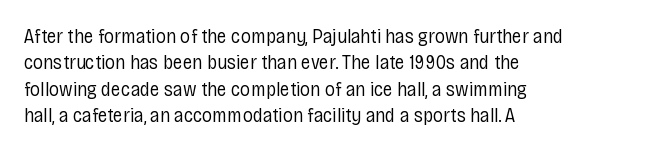
{"italic": "no", "bold": "no", "underline": "no", "align": "left", "line_spacing": "normal", "line_spacing_ratio": 1.32, "letter_spacing": "normal", "letter_spacing_em": 0.0, "glyph_px": 20}
